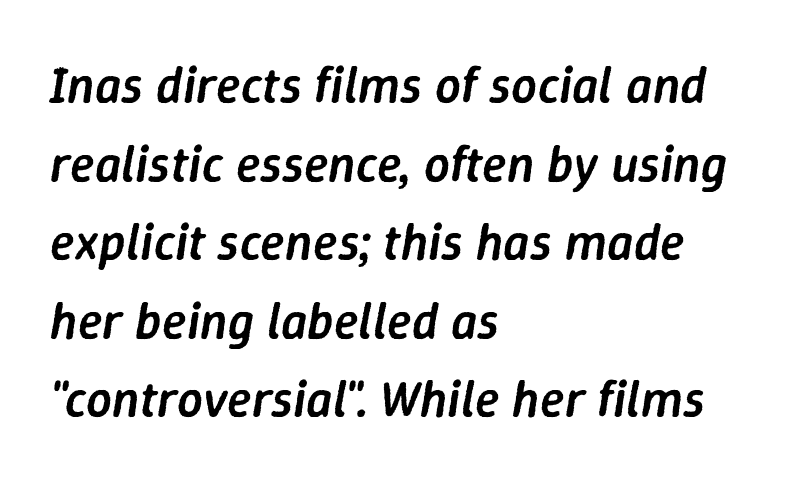
Q: Is the text bold? A: Semi-bold.
Q: Is the text italic (slanted)? A: Yes, it leans right by about 9 degrees.
Q: Is the text underlined? A: No.
Q: How is the paragraph aligned? A: Left-aligned.
Q: Is the spacing between letters normal or unusually wide? A: Normal.
Q: Is the spacing between lines tight, normal or loose? A: Normal.
Q: Width (condensed, normal, or wide)? A: Normal.
Q: Stroke contrast? A: Low.
Q: x-height? A: Medium.
Q: Monospaced? A: No.
